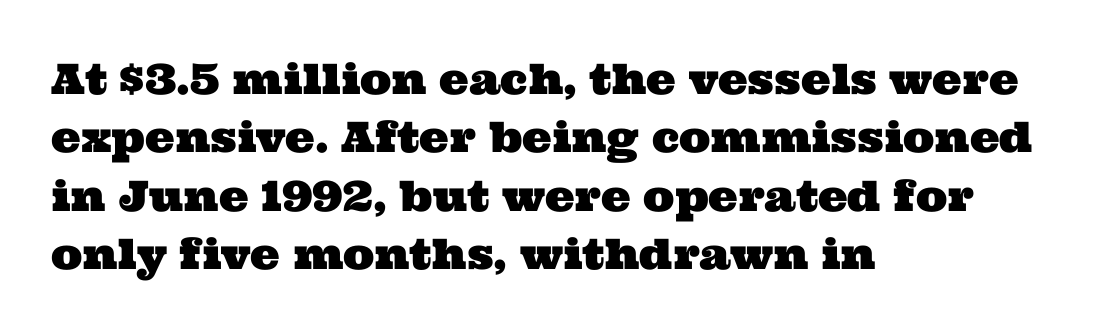
{"serif": "yes", "width": "wide", "stroke_contrast": "medium", "x_height": "medium", "monospaced": "no", "underline": "no", "align": "left", "line_spacing": "normal", "line_spacing_ratio": 1.39, "letter_spacing": "normal", "letter_spacing_em": 0.0, "glyph_px": 42}
